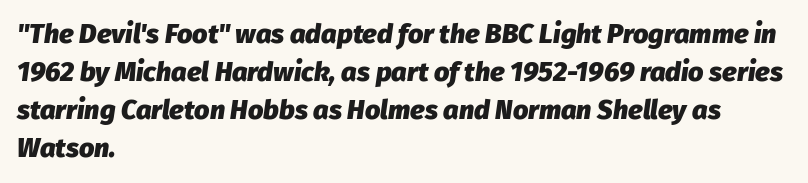
Q: Is the text bold? A: Yes.
Q: Is the text italic (slanted)? A: Yes, it leans right by about 8 degrees.
Q: Is the text underlined? A: No.
Q: How is the paragraph aligned? A: Left-aligned.
Q: Is the spacing between letters normal or unusually wide? A: Normal.
Q: Is the spacing between lines tight, normal or loose? A: Normal.
